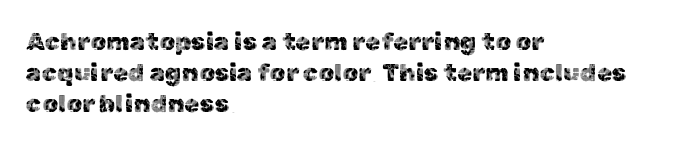
The image shows 25 px text type, upright; set left-aligned, normal line spacing (1.25x), normal letter spacing, not underlined.
